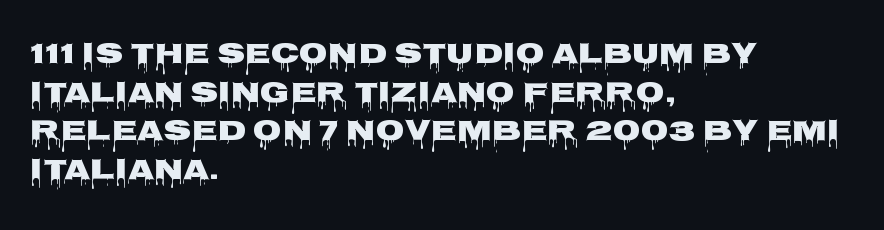
Q: Is the text italic (slanted)? A: No, it is upright.
Q: Is the typeface a serif or a sans-serif typeface? A: Sans-serif.
Q: Is the text underlined? A: No.
Q: How is the paragraph aligned? A: Left-aligned.
Q: Is the spacing between letters normal or unusually wide? A: Normal.
Q: Is the spacing between lines tight, normal or loose? A: Normal.
Q: Width (condensed, normal, or wide)? A: Wide.
Q: Stroke contrast? A: Low.
Q: x-height? A: Large.
Q: Monospaced? A: No.
